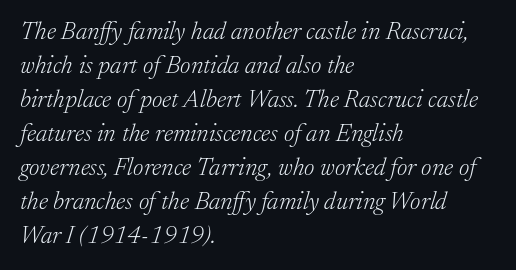
Q: Is the text bold? A: No.
Q: Is the text italic (slanted)? A: Yes, it leans right by about 17 degrees.
Q: Is the text underlined? A: No.
Q: How is the paragraph aligned? A: Left-aligned.
Q: Is the spacing between letters normal or unusually wide? A: Normal.
Q: Is the spacing between lines tight, normal or loose? A: Normal.
